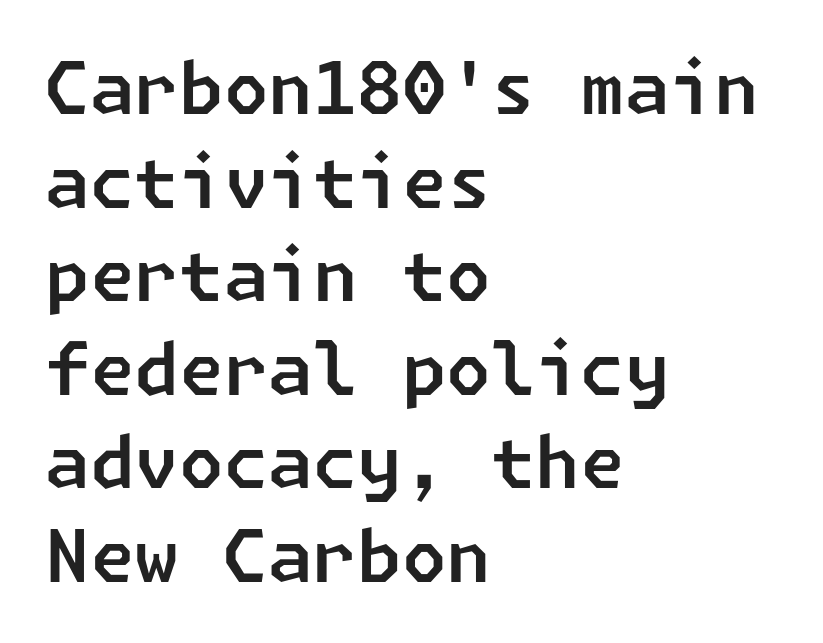
Q: Is the typeface a serif or a sans-serif typeface? A: Sans-serif.
Q: Is the text underlined? A: No.
Q: How is the paragraph aligned? A: Left-aligned.
Q: Is the spacing between letters normal or unusually wide? A: Normal.
Q: Is the spacing between lines tight, normal or loose? A: Normal.
Q: Width (condensed, normal, or wide)? A: Normal.
Q: Stroke contrast? A: Low.
Q: x-height? A: Medium.
